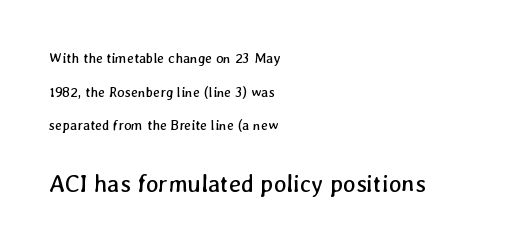
Q: Is the text bold? A: No.
Q: Is the text underlined? A: No.
Q: How is the paragraph aligned? A: Left-aligned.
Q: Is the spacing between letters normal or unusually wide? A: Normal.
Q: Is the spacing between lines tight, normal or loose? A: Loose.
Q: Which block of text is set in a larger size, the first (top) or the second (bottom)? A: The second (bottom) one.
